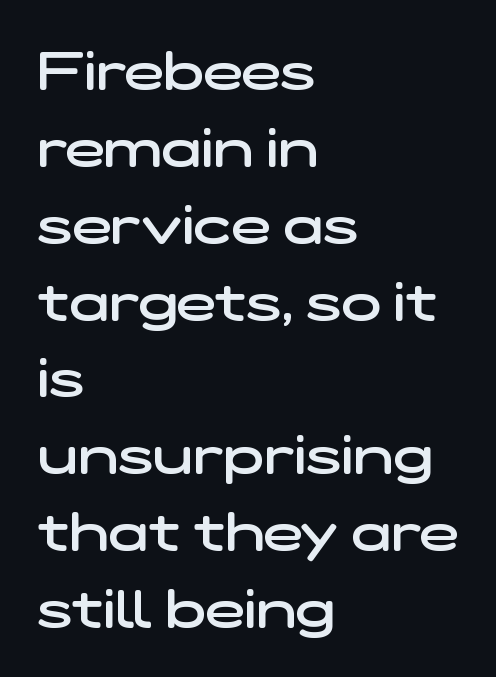
{"serif": "no", "bold": "semi", "weight": "semibold", "width": "wide", "stroke_contrast": "low", "x_height": "medium", "monospaced": "no", "underline": "no", "align": "left", "line_spacing": "normal", "line_spacing_ratio": 1.45, "letter_spacing": "normal", "letter_spacing_em": 0.0, "glyph_px": 53}
